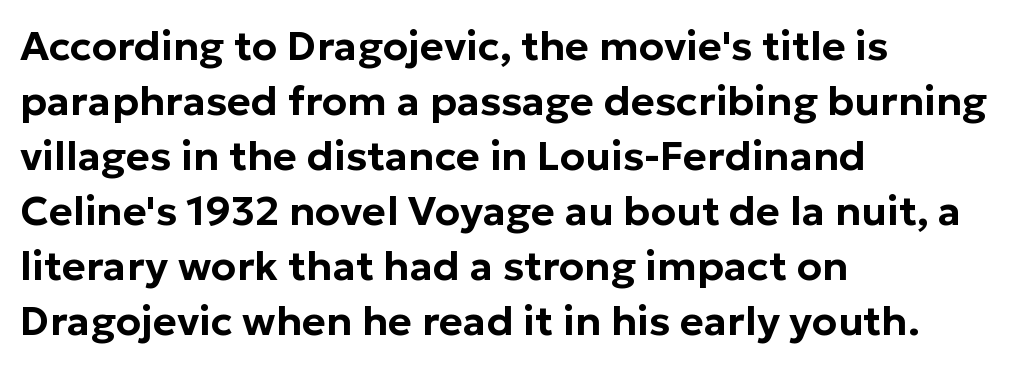
Q: Is the text italic (slanted)? A: No, it is upright.
Q: Is the typeface a serif or a sans-serif typeface? A: Sans-serif.
Q: Is the text underlined? A: No.
Q: How is the paragraph aligned? A: Left-aligned.
Q: Is the spacing between letters normal or unusually wide? A: Normal.
Q: Is the spacing between lines tight, normal or loose? A: Normal.
Q: Width (condensed, normal, or wide)? A: Normal.
Q: Stroke contrast? A: Low.
Q: x-height? A: Medium.
Q: Monospaced? A: No.
